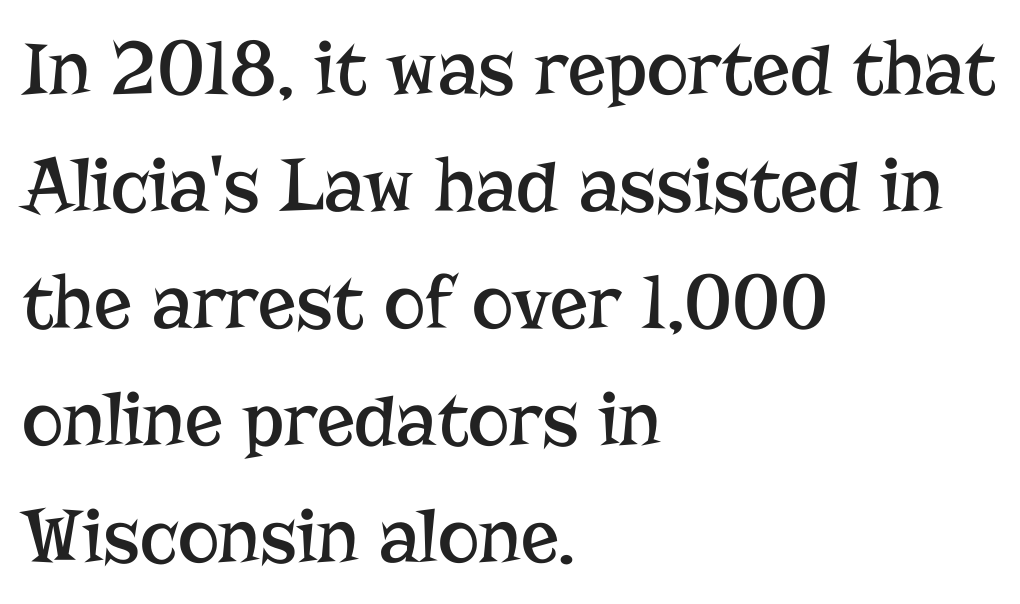
{"serif": "yes", "italic": "no", "bold": "no", "weight": "regular", "width": "normal", "stroke_contrast": "low", "x_height": "medium", "monospaced": "no", "underline": "no", "align": "left", "line_spacing": "normal", "line_spacing_ratio": 1.48, "letter_spacing": "normal", "letter_spacing_em": 0.0, "glyph_px": 79}
